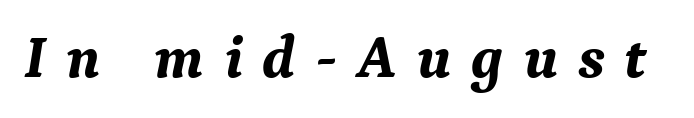
{"serif": "yes", "italic": "yes", "lean": "right", "slant_degrees": 9, "bold": "yes", "weight": "bold", "width": "normal", "stroke_contrast": "medium", "x_height": "medium", "monospaced": "no", "underline": "no", "letter_spacing": "wide", "letter_spacing_em": 0.32, "glyph_px": 61}
